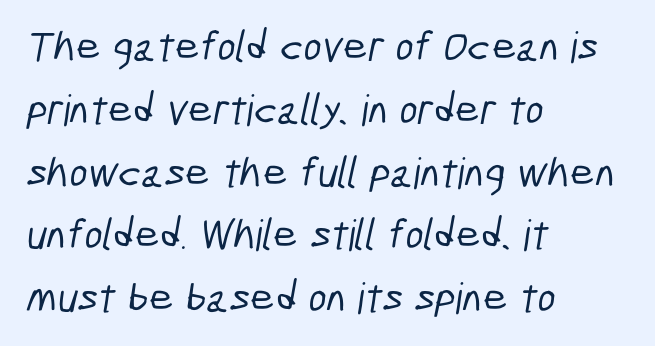
{"serif": "no", "width": "condensed", "stroke_contrast": "low", "x_height": "medium", "monospaced": "no", "underline": "no", "align": "left", "line_spacing": "normal", "line_spacing_ratio": 1.46, "letter_spacing": "normal", "letter_spacing_em": 0.0, "glyph_px": 43}
